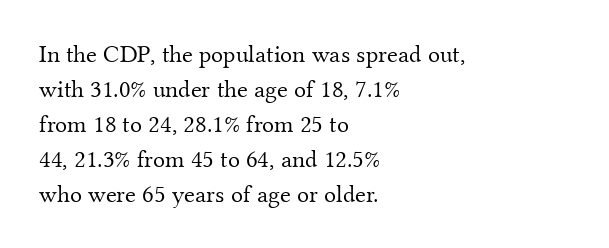
Q: Is the text bold? A: No.
Q: Is the text italic (slanted)? A: No, it is upright.
Q: Is the text underlined? A: No.
Q: How is the paragraph aligned? A: Left-aligned.
Q: Is the spacing between letters normal or unusually wide? A: Normal.
Q: Is the spacing between lines tight, normal or loose? A: Normal.
